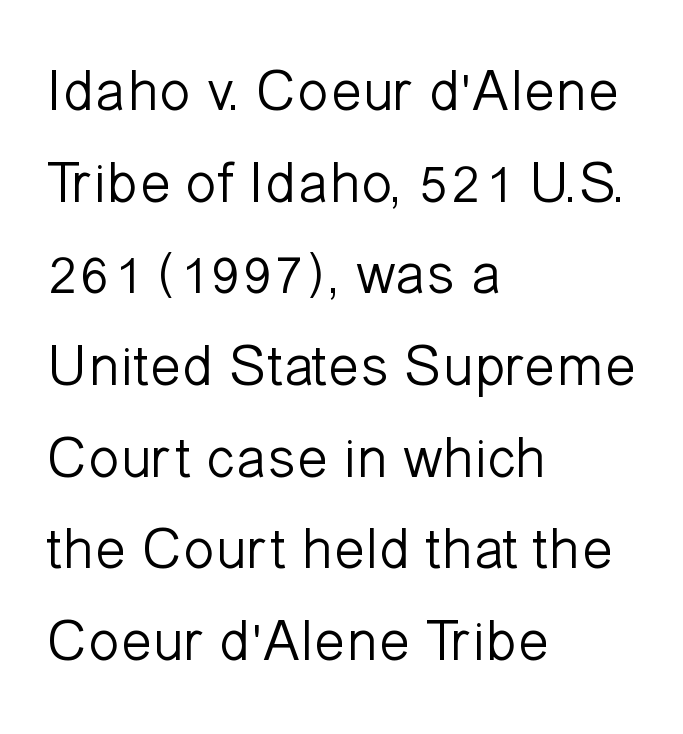
Q: Is the text bold? A: No.
Q: Is the text italic (slanted)? A: No, it is upright.
Q: Is the typeface a serif or a sans-serif typeface? A: Sans-serif.
Q: Is the text underlined? A: No.
Q: How is the paragraph aligned? A: Left-aligned.
Q: Is the spacing between letters normal or unusually wide? A: Normal.
Q: Is the spacing between lines tight, normal or loose? A: Normal.
Q: Width (condensed, normal, or wide)? A: Normal.
Q: Stroke contrast? A: Low.
Q: x-height? A: Medium.
Q: Monospaced? A: No.
